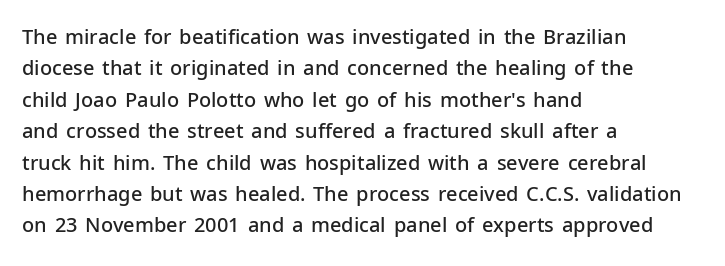
Q: Is the text bold? A: Semi-bold.
Q: Is the text italic (slanted)? A: No, it is upright.
Q: Is the text underlined? A: No.
Q: How is the paragraph aligned? A: Left-aligned.
Q: Is the spacing between letters normal or unusually wide? A: Normal.
Q: Is the spacing between lines tight, normal or loose? A: Normal.
